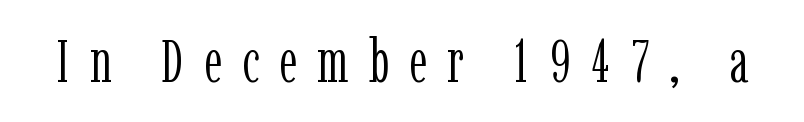
{"serif": "yes", "italic": "no", "bold": "no", "weight": "light", "width": "condensed", "stroke_contrast": "low", "x_height": "medium", "monospaced": "no", "underline": "no", "letter_spacing": "wide", "letter_spacing_em": 0.33, "glyph_px": 61}
